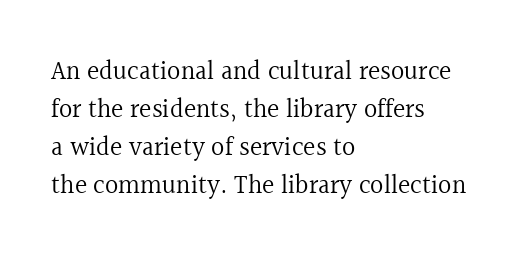
Visually the block forms a straight wall on the left and a jagged coastline on the right. Caption: standard tracking, unaltered. The type sits square on the baseline with zero lean. Weight: not bold — regular or lighter.
